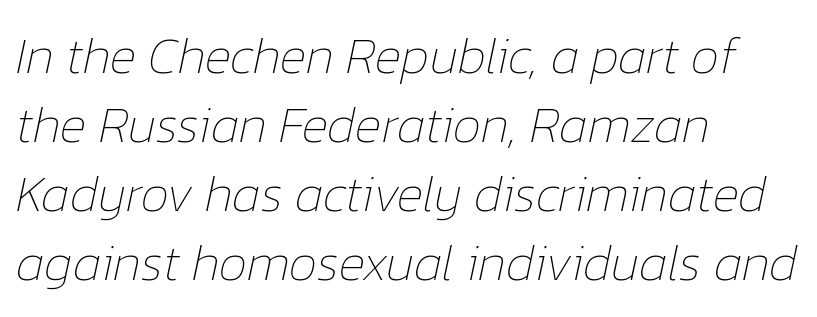
{"italic": "yes", "lean": "right", "slant_degrees": 12, "bold": "no", "weight": "thin", "width": "normal", "stroke_contrast": "low", "x_height": "medium", "monospaced": "no", "underline": "no", "align": "left", "line_spacing": "normal", "line_spacing_ratio": 1.35, "letter_spacing": "normal", "letter_spacing_em": 0.0, "glyph_px": 51}
